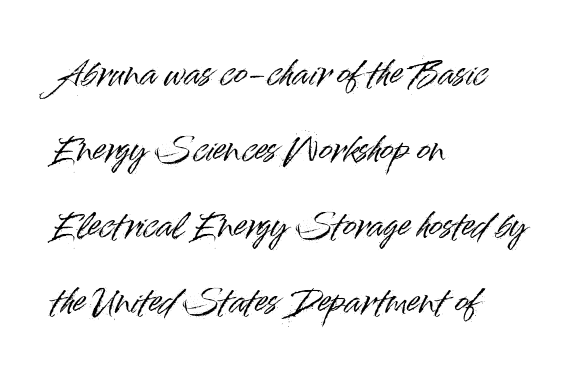
{"serif": "no", "width": "normal", "stroke_contrast": "high", "x_height": "small", "monospaced": "no", "underline": "no", "align": "left", "line_spacing": "loose", "line_spacing_ratio": 2.38, "letter_spacing": "normal", "letter_spacing_em": 0.0, "glyph_px": 32}
